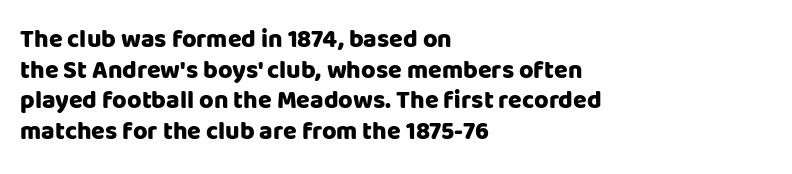
{"italic": "no", "bold": "yes", "underline": "no", "align": "left", "line_spacing_ratio": 1.23, "letter_spacing": "normal", "letter_spacing_em": 0.0, "glyph_px": 25}
